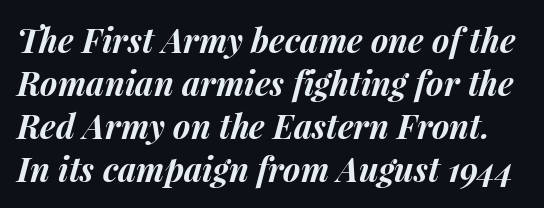
Unmarked baselines from the first word to the last. These lines sit exactly where default settings would place them. The font is running at its bold setting. A typesetter would call this proportional, since set widths differ per character. The font's italic variant was chosen for this text.
